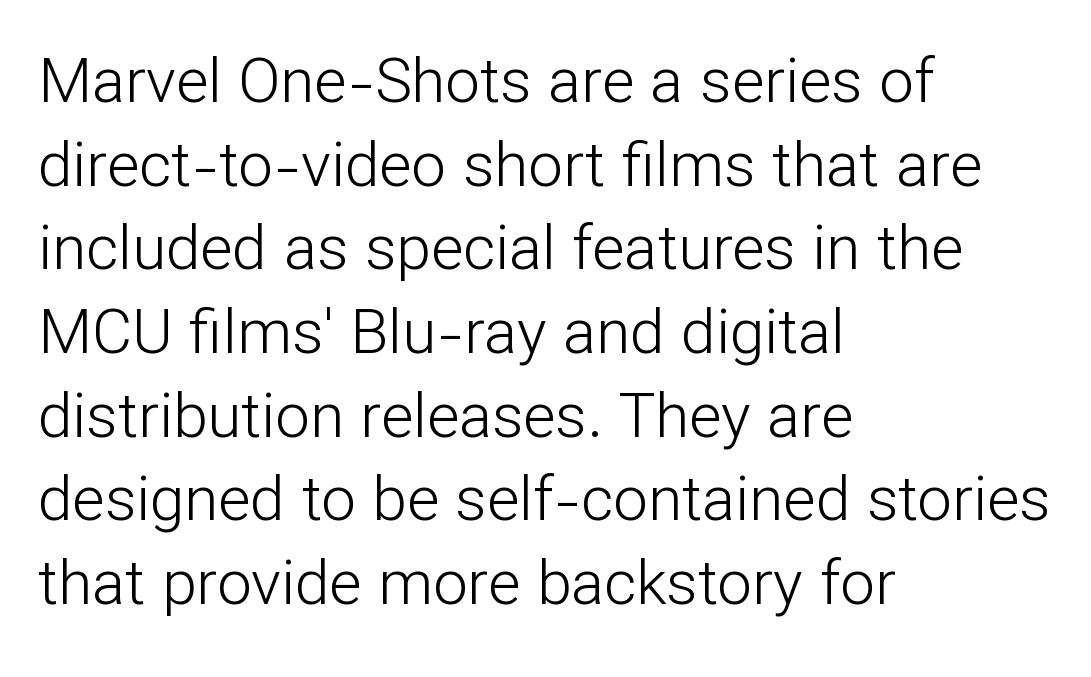
{"serif": "no", "italic": "no", "bold": "no", "weight": "light", "width": "normal", "stroke_contrast": "low", "x_height": "medium", "monospaced": "no", "underline": "no", "align": "left", "line_spacing": "normal", "line_spacing_ratio": 1.35, "letter_spacing": "normal", "letter_spacing_em": 0.0, "glyph_px": 62}
